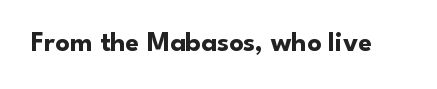
Q: Is the text bold? A: Yes.
Q: Is the text italic (slanted)? A: No, it is upright.
Q: Is the typeface a serif or a sans-serif typeface? A: Sans-serif.
Q: Is the text underlined? A: No.
Q: Is the spacing between letters normal or unusually wide? A: Normal.
Q: Width (condensed, normal, or wide)? A: Normal.
Q: Stroke contrast? A: Low.
Q: x-height? A: Small.
Q: Monospaced? A: No.
